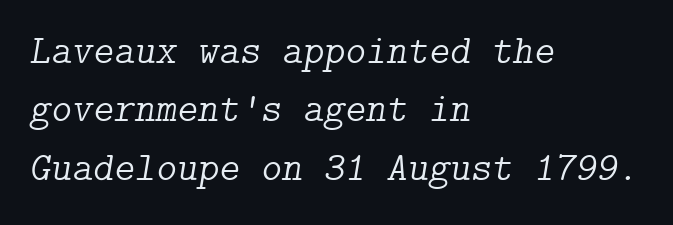
Short and long lines alike share a common starting point at left. Words appear dense and cohesive because spacing is normal. Stroke thickness stays within the range of a standard reading face or lighter. Look at the bottom of the vertical strokes: they flare into serifs here. If you measured baseline to baseline, you'd find a middling distance. In terms of posture, this sample is oblique.
